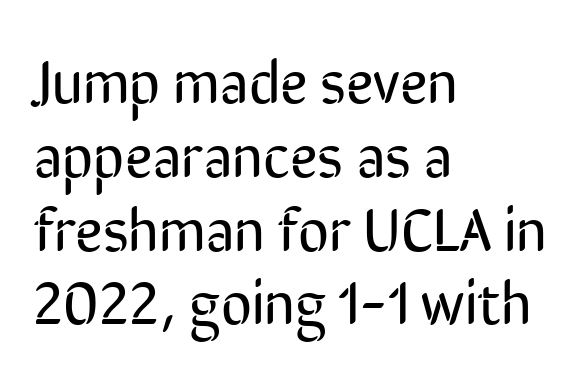
The typesetter chose a ragged-right arrangement here. This sample uses a sans-serif face. Decoration check: the copy has no underline. The lettering stays uniformly vertical, giving the passage a roman look.
